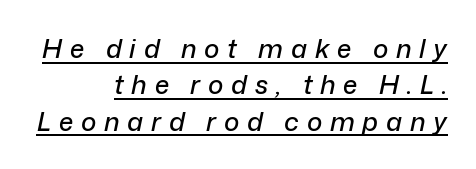
Every character sits at an angle, as italics do. A continuous stroke trails under the words, as in a hyperlink. Short and long lines alike share a common ending point at right. The tracking reads as deliberately expanded to a designer's eye. A typesetter would call this leading conventional body-copy spacing.
